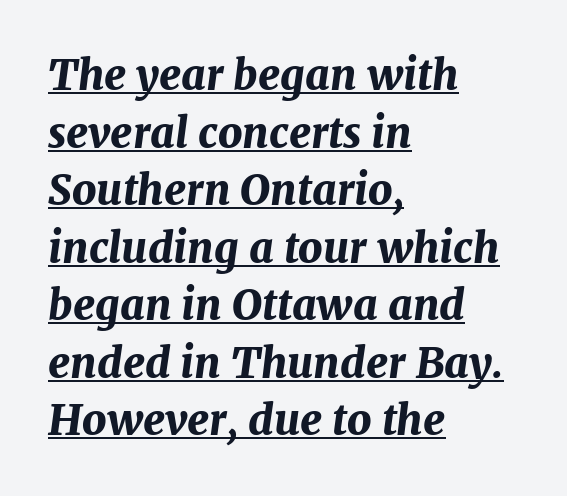
The image shows 42 px bold type, italic (leaning right); set left-aligned, normal line spacing (1.37x), normal letter spacing, underlined; medium stroke contrast and a medium x-height.
